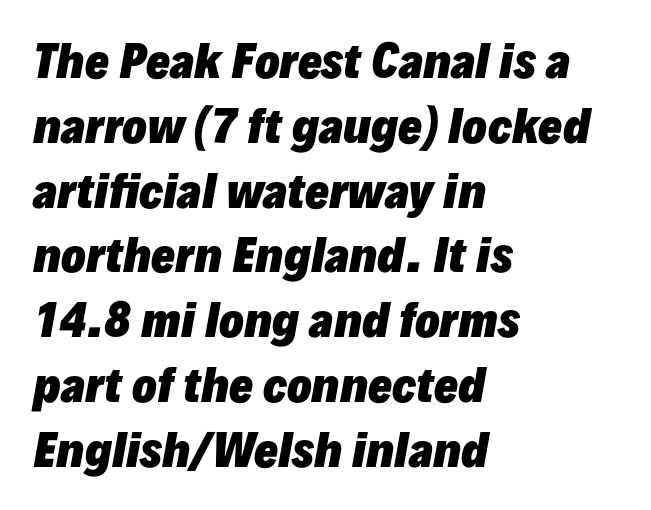
Descenders are the only things crossing below the line. This sample is left-justified, so line endings fall wherever the words run out. The face used here is rendered with its standard letterfit. These lines carry a lot of weight — the face is fully bold.
